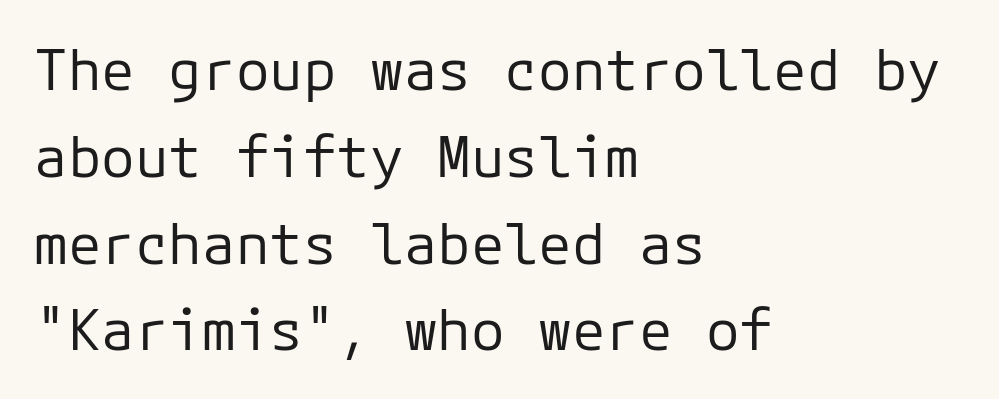
Glance below the letters and you will spot only blank space. Quick note: not italic, upright. Students, note that the glyphs here touch the page at normal intervals. The paragraph has a hard left edge and a soft right edge.
